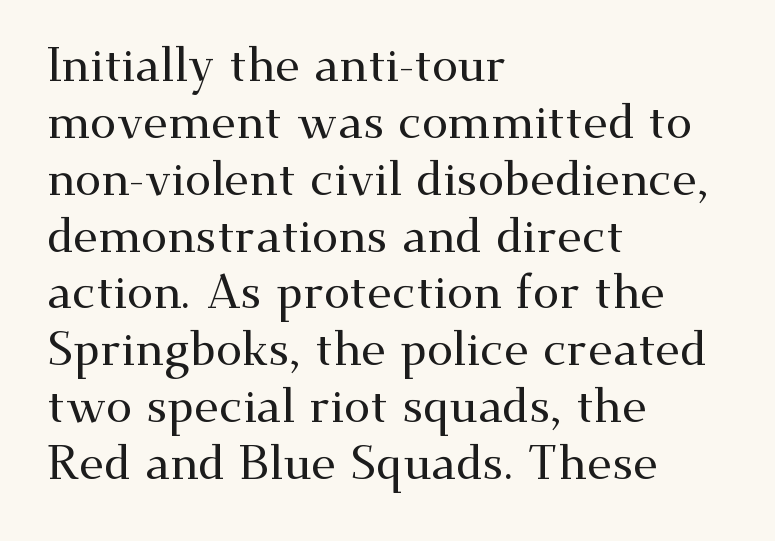
Q: Is the text italic (slanted)? A: No, it is upright.
Q: Is the typeface a serif or a sans-serif typeface? A: Serif.
Q: Is the text underlined? A: No.
Q: How is the paragraph aligned? A: Left-aligned.
Q: Is the spacing between letters normal or unusually wide? A: Normal.
Q: Width (condensed, normal, or wide)? A: Wide.
Q: Stroke contrast? A: Medium.
Q: x-height? A: Small.
Q: Monospaced? A: No.
